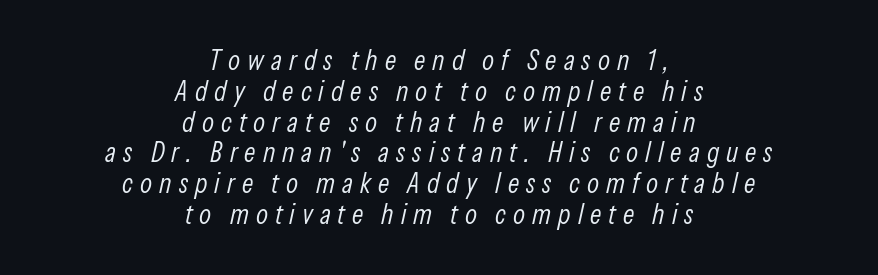
The lines in this sample share a center point and differ in where they start and stop. Varying glyph widths throughout — classic text-font behaviour. Each new line begins almost immediately beneath the previous one. Notice how the stems are inclined rather than vertical — that's the hallmark of italics. The space directly below the letters is spotless.
